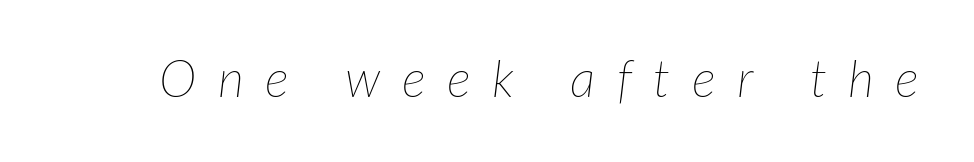
The font is comparable to plain body text, perhaps lighter. The typography opts for an oblique posture over an upright one. A typesetter would call this heavily tracked-out type. The zone under the glyphs is completely vacant. Think of a printed novel: that variable character pitch is what you see here.
